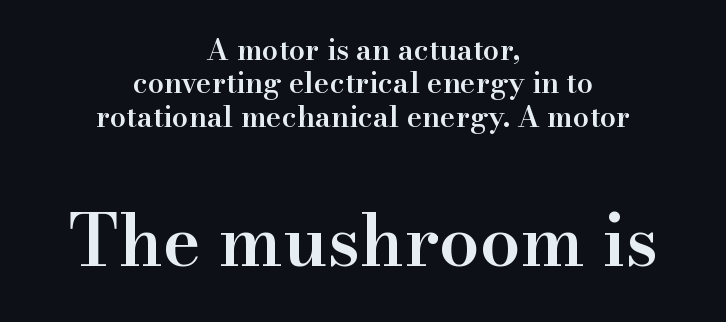
The image shows 72 px semibold serif type, upright; set centered, tight line spacing (1.15x), normal letter spacing, not underlined; the second (bottom) block is 2.48x larger; high stroke contrast and a small x-height.
